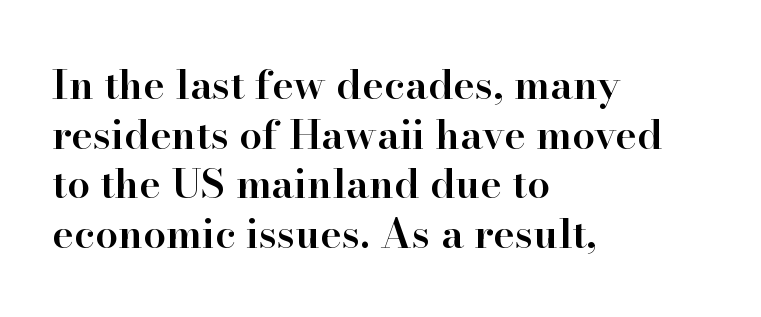
{"serif": "yes", "italic": "no", "bold": "semi", "weight": "semibold", "width": "normal", "stroke_contrast": "high", "x_height": "small", "monospaced": "no", "underline": "no", "align": "left", "line_spacing_ratio": 1.21, "letter_spacing": "normal", "letter_spacing_em": 0.0, "glyph_px": 41}
